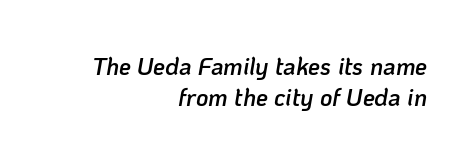
This rendering uses right alignment, leaving the left contour irregular. Here the glyphs are tracked normally, forming tight word shapes. Does the leading feel generous? No, just average. Just letters on the line, the space beneath them empty. Compared with an ordinary text face, these strokes are moderately heavier — a semibold. This sample uses an oblique cut, with every glyph tilted off the vertical.
